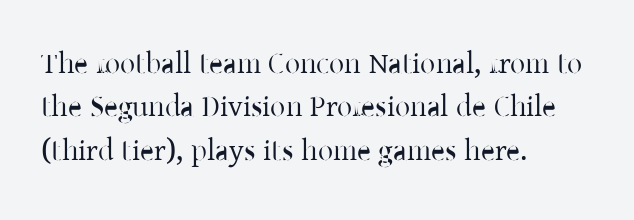
{"serif": "yes", "italic": "no", "bold": "no", "weight": "regular", "width": "normal", "stroke_contrast": "low", "x_height": "medium", "monospaced": "no", "underline": "no", "align": "left", "line_spacing": "normal", "line_spacing_ratio": 1.45, "letter_spacing": "normal", "letter_spacing_em": 0.0, "glyph_px": 30}
